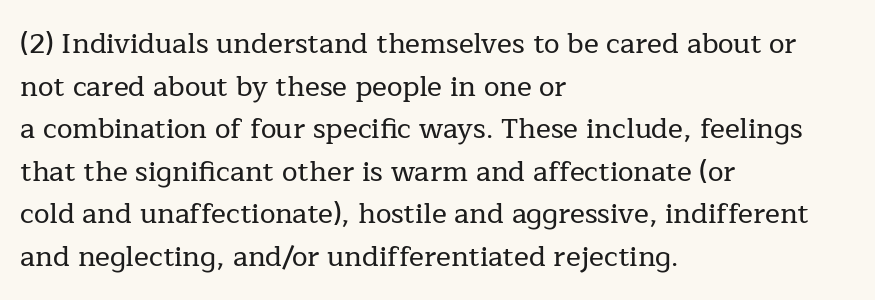
The image shows 28 px serif type, upright; set left-aligned, normal line spacing (1.52x), normal letter spacing, not underlined; low stroke contrast and a medium x-height.
